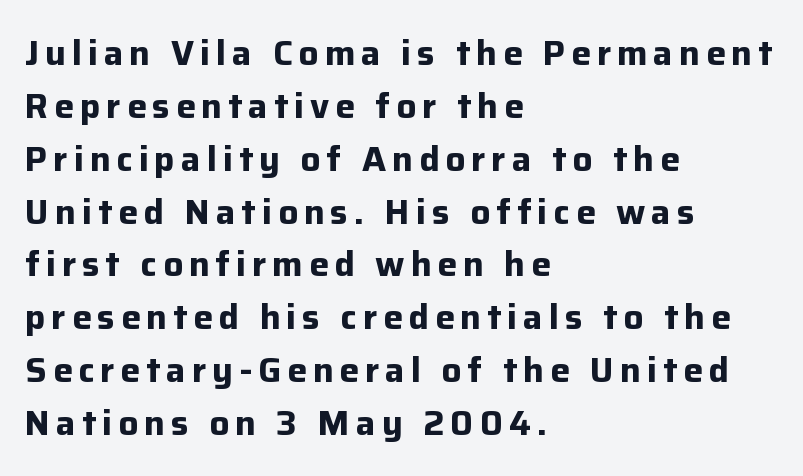
Q: Is the text bold? A: Yes.
Q: Is the text italic (slanted)? A: No, it is upright.
Q: Is the typeface a serif or a sans-serif typeface? A: Sans-serif.
Q: Is the text underlined? A: No.
Q: How is the paragraph aligned? A: Left-aligned.
Q: Is the spacing between lines tight, normal or loose? A: Normal.
Q: Width (condensed, normal, or wide)? A: Normal.
Q: Stroke contrast? A: Low.
Q: x-height? A: Medium.
Q: Monospaced? A: No.
